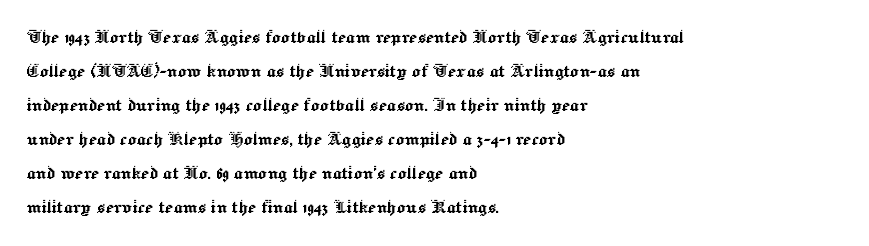
The image shows 22 px text type, upright; set left-aligned, normal line spacing (1.55x), normal letter spacing, not underlined.
